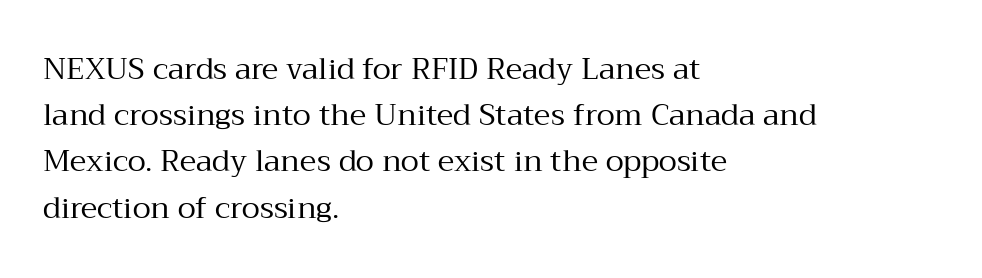
On a weight scale, this lands at 450 or below. Has an underline been added? It has not. Typographically, this falls in the serif category. The paragraph shown leans on its left margin. The typography opts for an upright posture over an oblique one. These lines are rendered in a variable-pitch font.
